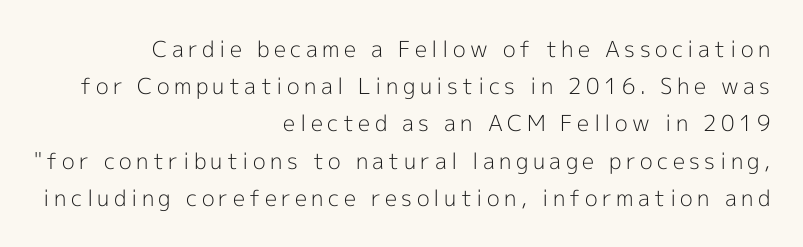
Look at the tracking — it's clearly loosened, letters drifting apart. Stem width sits at or under what a default text font uses. If you drew a line through each stem, it would be perfectly vertical. Leading: standard.
